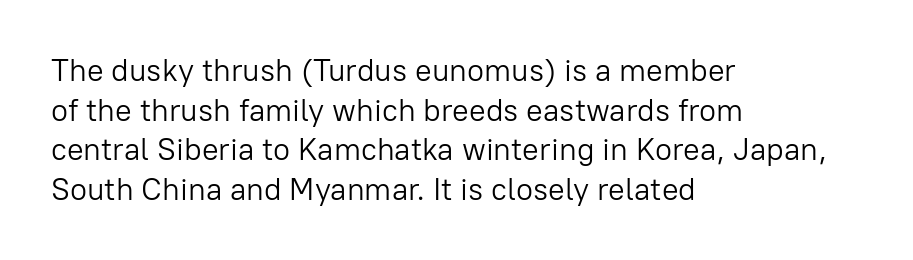
Q: Is the text bold? A: No.
Q: Is the text italic (slanted)? A: No, it is upright.
Q: Is the typeface a serif or a sans-serif typeface? A: Sans-serif.
Q: Is the text underlined? A: No.
Q: How is the paragraph aligned? A: Left-aligned.
Q: Is the spacing between letters normal or unusually wide? A: Normal.
Q: Is the spacing between lines tight, normal or loose? A: Normal.
Q: Width (condensed, normal, or wide)? A: Normal.
Q: Stroke contrast? A: Low.
Q: x-height? A: Medium.
Q: Monospaced? A: No.
